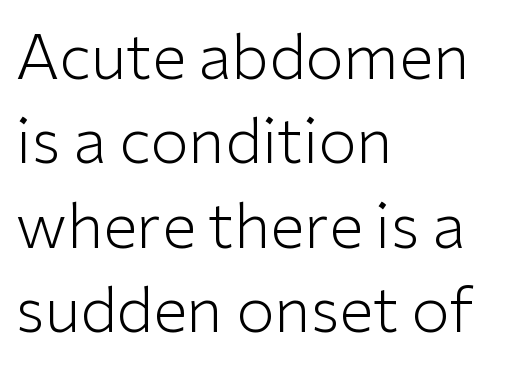
{"serif": "no", "italic": "no", "bold": "no", "weight": "light", "width": "normal", "stroke_contrast": "low", "x_height": "medium", "monospaced": "no", "underline": "no", "align": "left", "line_spacing": "normal", "line_spacing_ratio": 1.36, "letter_spacing": "normal", "letter_spacing_em": 0.0, "glyph_px": 62}
